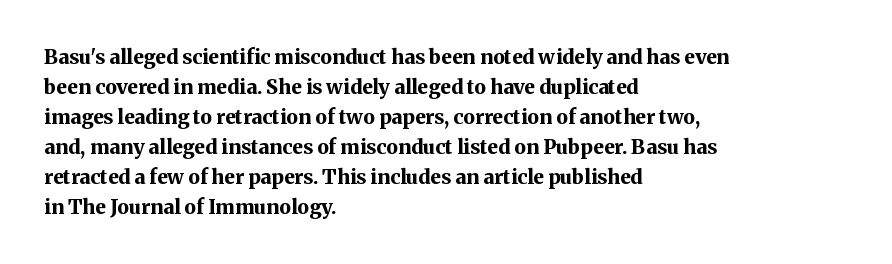
The image shows 20 px bold type, upright; set left-aligned, normal line spacing (1.5x), normal letter spacing, not underlined.
